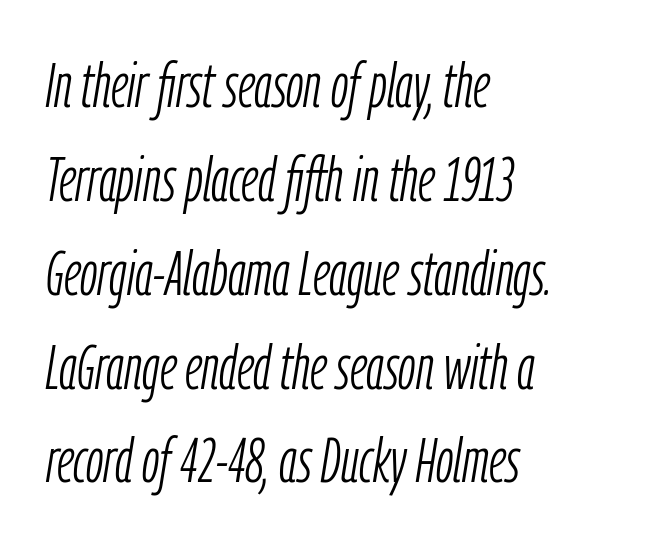
The image shows 63 px light, condensed type, italic (leaning right); set left-aligned, normal line spacing (1.49x), normal letter spacing, not underlined; low stroke contrast and a medium x-height.
